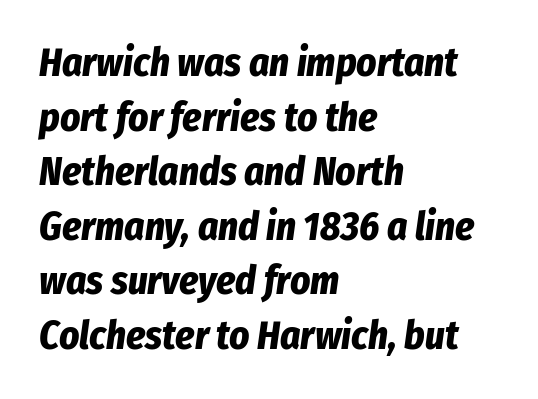
Q: Is the text bold? A: Yes.
Q: Is the text italic (slanted)? A: Yes, it leans right by about 8 degrees.
Q: Is the text underlined? A: No.
Q: How is the paragraph aligned? A: Left-aligned.
Q: Is the spacing between letters normal or unusually wide? A: Normal.
Q: Is the spacing between lines tight, normal or loose? A: Normal.
Q: Width (condensed, normal, or wide)? A: Condensed.
Q: Stroke contrast? A: Low.
Q: x-height? A: Medium.
Q: Monospaced? A: No.
